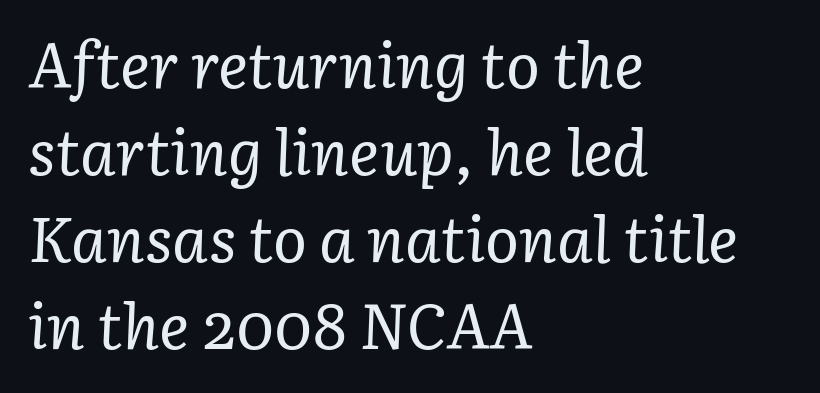
{"serif": "yes", "italic": "yes", "lean": "right", "slant_degrees": 3, "bold": "no", "weight": "regular", "width": "normal", "stroke_contrast": "low", "x_height": "medium", "monospaced": "no", "underline": "no", "align": "left", "line_spacing": "normal", "line_spacing_ratio": 1.38, "letter_spacing": "normal", "letter_spacing_em": 0.0, "glyph_px": 63}
